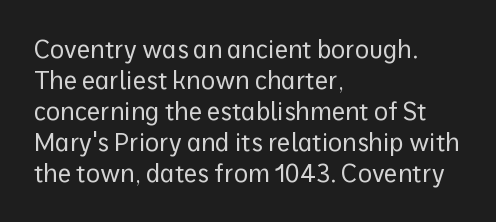
The image shows 24 px text type, upright; set left-aligned, normal line spacing (1.29x), normal letter spacing, not underlined.
